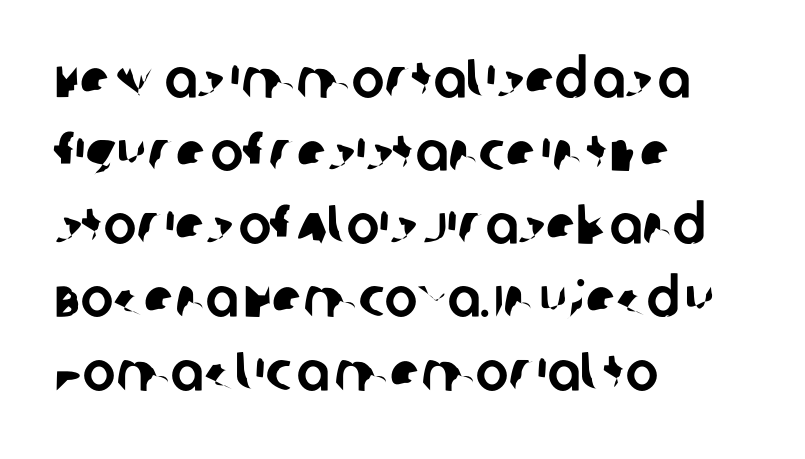
{"serif": "no", "width": "normal", "stroke_contrast": "low", "x_height": "large", "monospaced": "no", "underline": "no", "align": "left", "line_spacing": "normal", "line_spacing_ratio": 1.33, "letter_spacing": "normal", "letter_spacing_em": 0.0, "glyph_px": 55}
